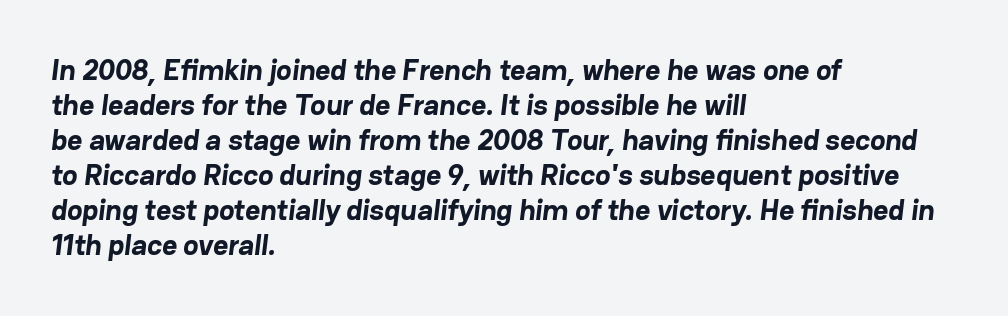
The space beneath each line is pristine and unruled. Are there feet on the stems? There aren't — it's a sans. The setting favours the left margin, as ordinary paragraphs usually do. Looks like regular typesetting: each glyph gets only the width it needs.
